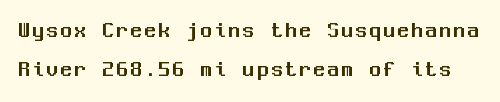
The letters stand upright; this is a roman face. The passage shown is not underscored anywhere. Summary of vertical rhythm: regular, with standard interline spacing.
